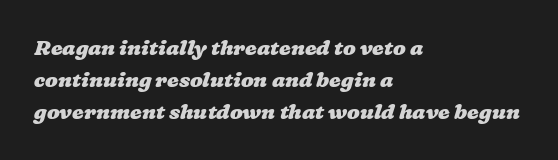
The image shows 21 px bold type; set left-aligned, normal line spacing (1.53x), normal letter spacing, not underlined.
